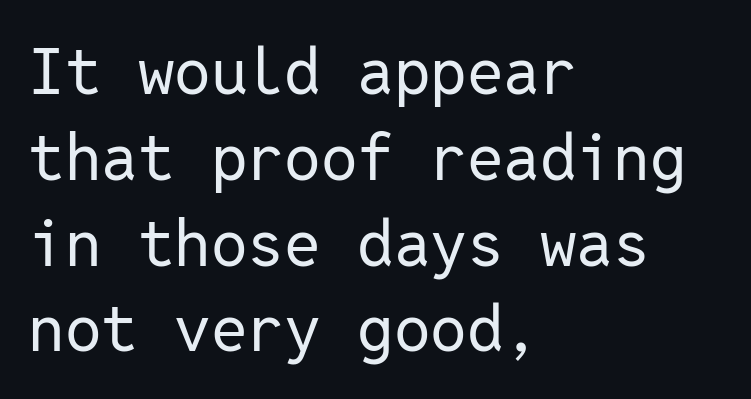
Posture: straight, roman, zero tilt. Underline: absent. Every character here occupies the same horizontal width, giving the sample a typewriter-like rhythm. The text block is weighted toward the left margin, trailing off unevenly rightward. Observe the absence of serifs on each vertical stroke in this sample.
